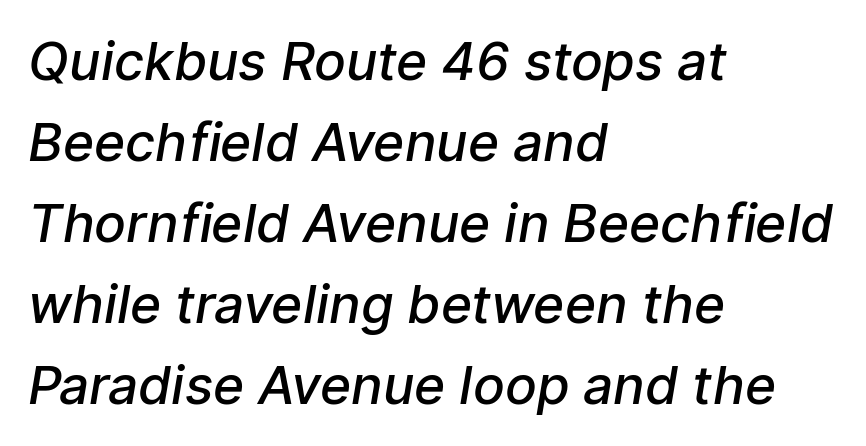
Q: Is the text bold? A: Semi-bold.
Q: Is the typeface a serif or a sans-serif typeface? A: Sans-serif.
Q: Is the text underlined? A: No.
Q: How is the paragraph aligned? A: Left-aligned.
Q: Is the spacing between letters normal or unusually wide? A: Normal.
Q: Is the spacing between lines tight, normal or loose? A: Normal.
Q: Width (condensed, normal, or wide)? A: Normal.
Q: Stroke contrast? A: Low.
Q: x-height? A: Medium.
Q: Monospaced? A: No.
